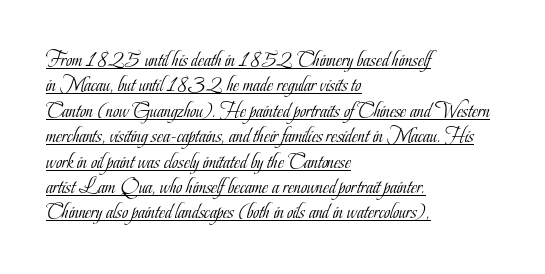
Q: Is the text bold? A: No.
Q: Is the text italic (slanted)? A: Yes.
Q: Is the text underlined? A: Yes.
Q: How is the paragraph aligned? A: Left-aligned.
Q: Is the spacing between letters normal or unusually wide? A: Normal.
